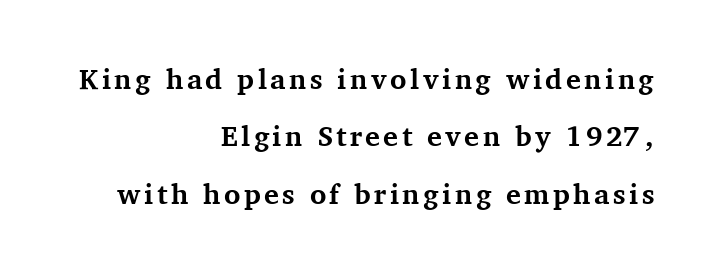
Q: Is the text bold? A: Yes.
Q: Is the text italic (slanted)? A: No, it is upright.
Q: Is the typeface a serif or a sans-serif typeface? A: Serif.
Q: Is the text underlined? A: No.
Q: How is the paragraph aligned? A: Right-aligned.
Q: Is the spacing between lines tight, normal or loose? A: Loose.
Q: Width (condensed, normal, or wide)? A: Normal.
Q: Stroke contrast? A: Medium.
Q: x-height? A: Medium.
Q: Monospaced? A: No.
